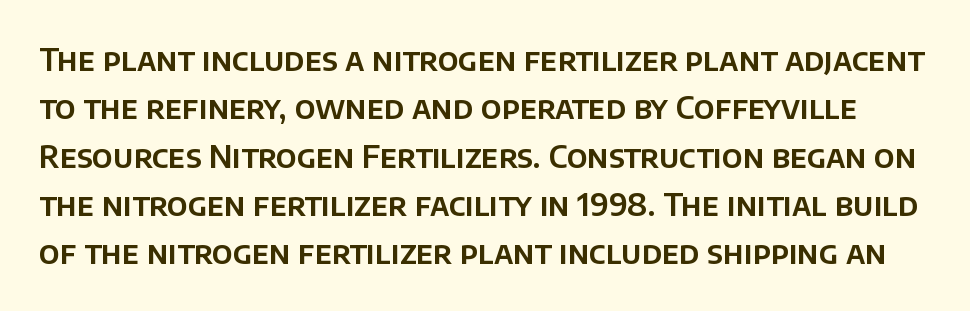
The image shows 31 px sans-serif type, upright; set normal line spacing (1.56x), normal letter spacing, not underlined; low stroke contrast and a large x-height.
